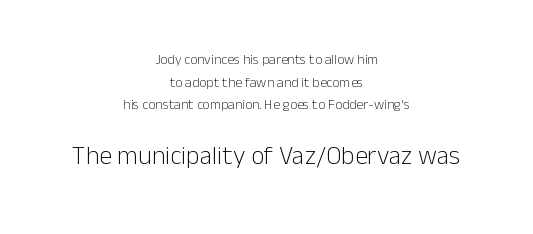
The font sits on the lighter half of the weight spectrum, regular included. Standard letterfit; no display-style spreading of the glyphs. The gap between lines stays unmarked. Is the block centered? Yes — each line is placed symmetrically about the middle. The vertical gap from one line to the next is medium.
